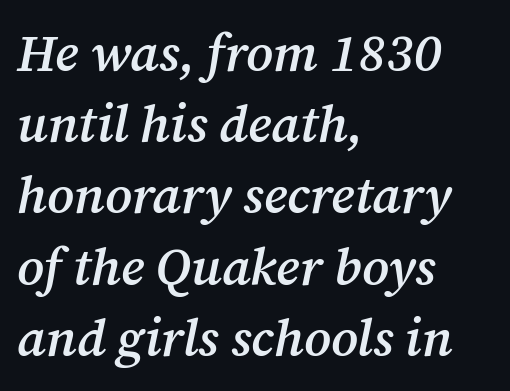
Q: Is the text bold? A: Semi-bold.
Q: Is the text italic (slanted)? A: Yes, it leans right by about 12 degrees.
Q: Is the typeface a serif or a sans-serif typeface? A: Serif.
Q: Is the text underlined? A: No.
Q: How is the paragraph aligned? A: Left-aligned.
Q: Is the spacing between letters normal or unusually wide? A: Normal.
Q: Is the spacing between lines tight, normal or loose? A: Normal.
Q: Width (condensed, normal, or wide)? A: Normal.
Q: Stroke contrast? A: Medium.
Q: x-height? A: Medium.
Q: Monospaced? A: No.
